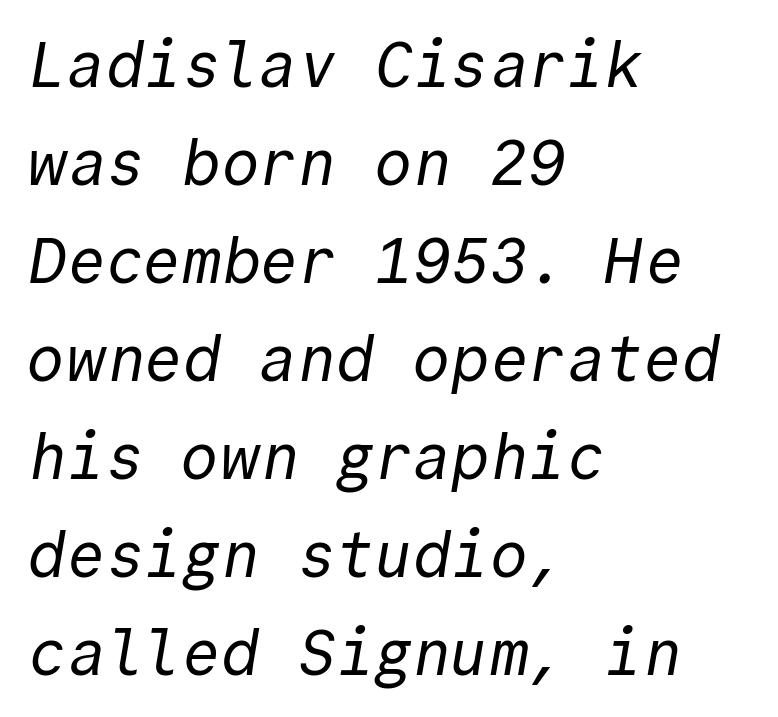
The image shows 64 px regular-weight sans-serif type, monospaced; set left-aligned, normal line spacing (1.53x), normal letter spacing, not underlined; a medium x-height.
